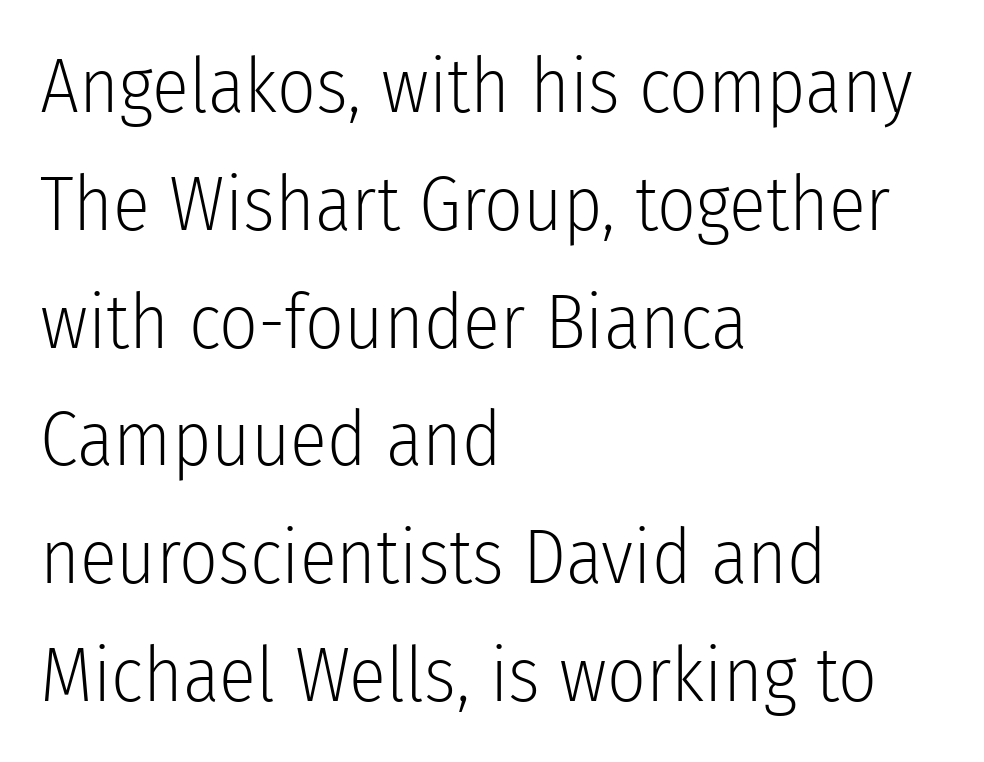
{"serif": "no", "italic": "no", "bold": "no", "weight": "light", "width": "condensed", "stroke_contrast": "low", "x_height": "medium", "monospaced": "no", "underline": "no", "align": "left", "line_spacing": "normal", "line_spacing_ratio": 1.55, "letter_spacing": "normal", "letter_spacing_em": 0.0, "glyph_px": 76}
